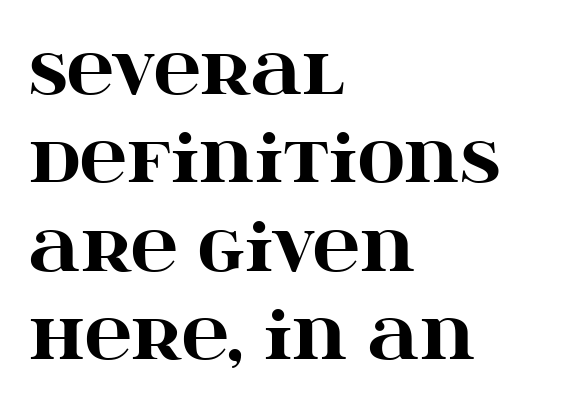
The image shows 65 px heavy, wide serif type, upright; set left-aligned, normal line spacing (1.36x), normal letter spacing, not underlined; high stroke contrast and a large x-height.
